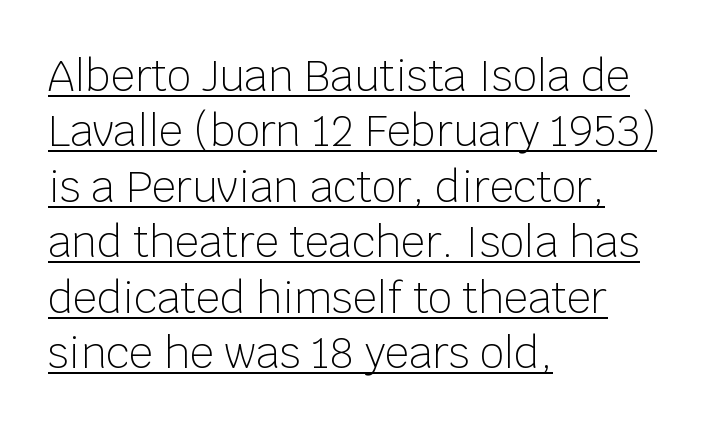
Q: Is the text bold? A: No.
Q: Is the text italic (slanted)? A: No, it is upright.
Q: Is the typeface a serif or a sans-serif typeface? A: Sans-serif.
Q: Is the text underlined? A: Yes.
Q: How is the paragraph aligned? A: Left-aligned.
Q: Is the spacing between letters normal or unusually wide? A: Normal.
Q: Is the spacing between lines tight, normal or loose? A: Normal.
Q: Width (condensed, normal, or wide)? A: Normal.
Q: Stroke contrast? A: Low.
Q: x-height? A: Large.
Q: Monospaced? A: No.
